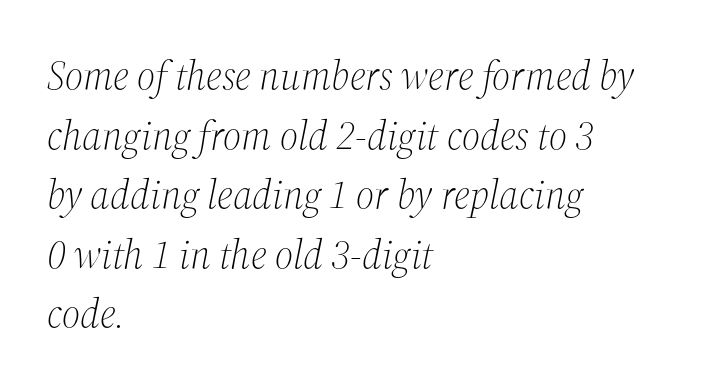
{"serif": "yes", "italic": "yes", "lean": "right", "slant_degrees": 12, "bold": "no", "weight": "light", "width": "normal", "stroke_contrast": "medium", "x_height": "medium", "monospaced": "no", "underline": "no", "align": "left", "line_spacing": "normal", "line_spacing_ratio": 1.49, "letter_spacing": "normal", "letter_spacing_em": 0.0, "glyph_px": 40}
